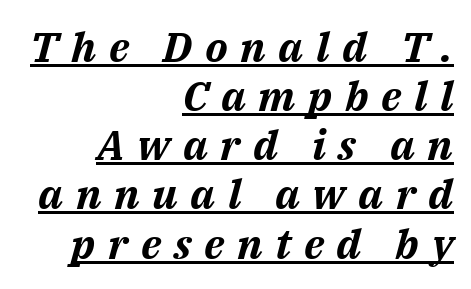
Q: Is the text bold? A: Yes.
Q: Is the text italic (slanted)? A: Yes, it leans right by about 14 degrees.
Q: Is the text underlined? A: Yes.
Q: How is the paragraph aligned? A: Right-aligned.
Q: Is the spacing between letters normal or unusually wide? A: Unusually wide.
Q: Width (condensed, normal, or wide)? A: Normal.
Q: Stroke contrast? A: Medium.
Q: x-height? A: Medium.
Q: Monospaced? A: No.
